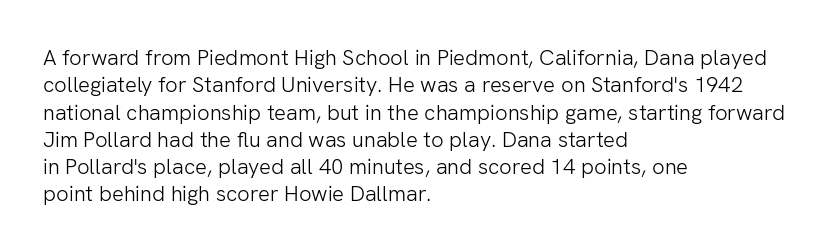
{"italic": "no", "bold": "no", "underline": "no", "align": "left", "line_spacing_ratio": 1.24, "letter_spacing": "normal", "letter_spacing_em": 0.0, "glyph_px": 22}
